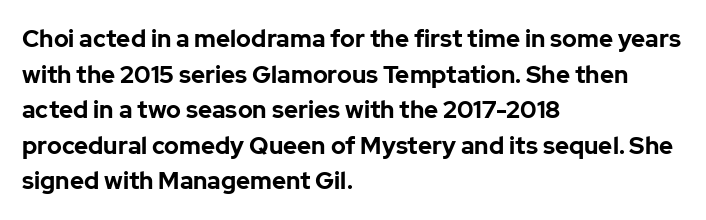
Its strokes are broad and dark, the hallmark of bold type. Short and long lines alike share a common starting point at left. Reading down the column, the eye jumps a familiar distance to each next line. Bare-footed words on every line.
